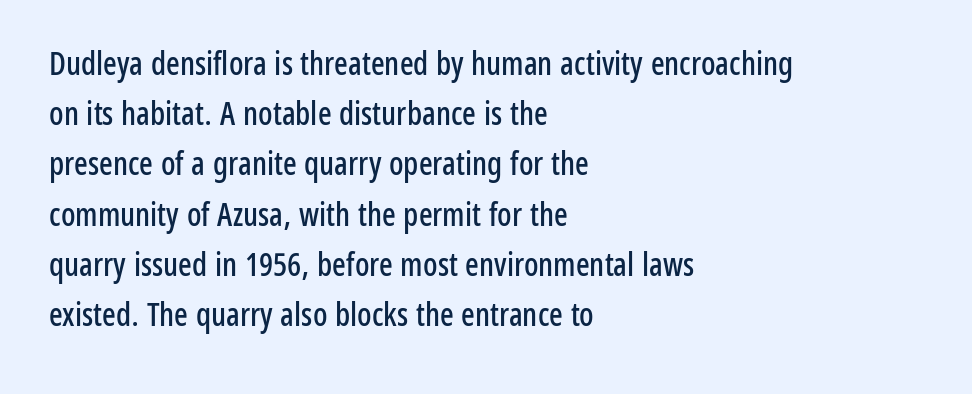
Q: Is the text italic (slanted)? A: No, it is upright.
Q: Is the typeface a serif or a sans-serif typeface? A: Sans-serif.
Q: Is the text underlined? A: No.
Q: How is the paragraph aligned? A: Left-aligned.
Q: Is the spacing between letters normal or unusually wide? A: Normal.
Q: Is the spacing between lines tight, normal or loose? A: Normal.
Q: Width (condensed, normal, or wide)? A: Condensed.
Q: Stroke contrast? A: Low.
Q: x-height? A: Medium.
Q: Monospaced? A: No.
